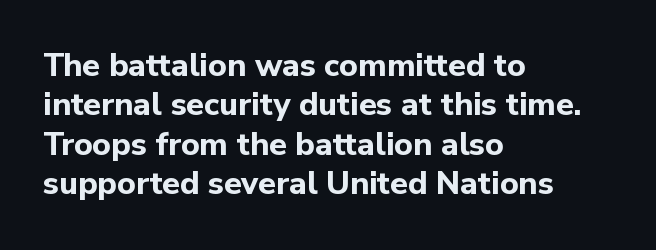
Q: Is the text bold? A: Yes.
Q: Is the text italic (slanted)? A: No, it is upright.
Q: Is the typeface a serif or a sans-serif typeface? A: Sans-serif.
Q: Is the text underlined? A: No.
Q: How is the paragraph aligned? A: Left-aligned.
Q: Is the spacing between letters normal or unusually wide? A: Normal.
Q: Width (condensed, normal, or wide)? A: Normal.
Q: Stroke contrast? A: Low.
Q: x-height? A: Medium.
Q: Monospaced? A: No.
